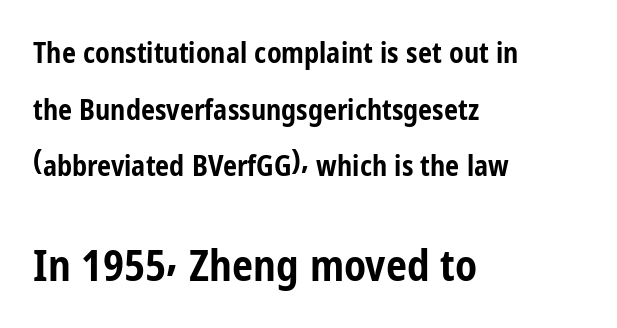
Q: Is the text bold? A: Yes.
Q: Is the text italic (slanted)? A: No, it is upright.
Q: Is the typeface a serif or a sans-serif typeface? A: Sans-serif.
Q: Is the text underlined? A: No.
Q: How is the paragraph aligned? A: Left-aligned.
Q: Is the spacing between letters normal or unusually wide? A: Normal.
Q: Is the spacing between lines tight, normal or loose? A: Loose.
Q: Which block of text is set in a larger size, the first (top) or the second (bottom)? A: The second (bottom) one.
Q: Width (condensed, normal, or wide)? A: Condensed.
Q: Stroke contrast? A: Low.
Q: x-height? A: Medium.
Q: Monospaced? A: No.
